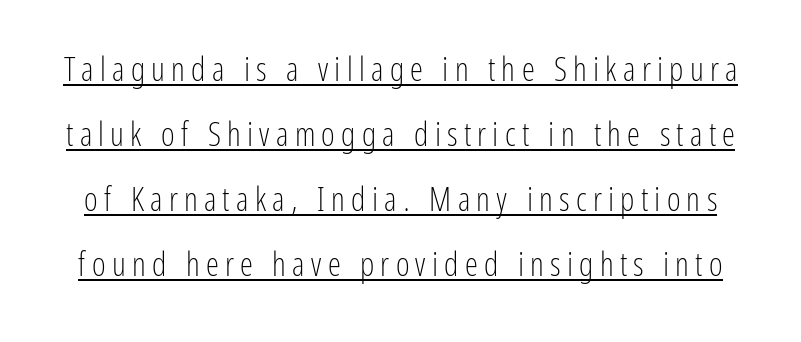
The image shows 33 px light, condensed sans-serif type, upright; set loose line spacing (1.97x), underlined; low stroke contrast and a medium x-height.
